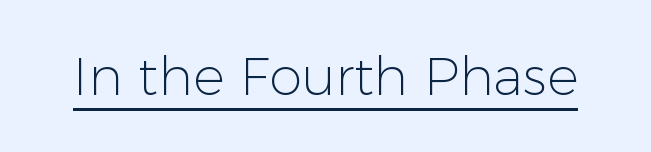
{"serif": "no", "italic": "no", "bold": "no", "weight": "light", "width": "normal", "stroke_contrast": "low", "x_height": "medium", "monospaced": "no", "underline": "yes", "letter_spacing": "normal", "letter_spacing_em": 0.0, "glyph_px": 53}
